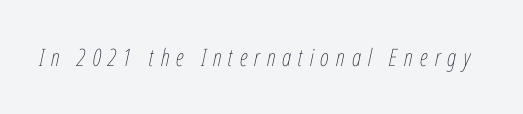
{"italic": "yes", "lean": "right", "slant_degrees": 12, "bold": "no", "underline": "no", "letter_spacing": "wide", "letter_spacing_em": 0.29, "glyph_px": 24}
